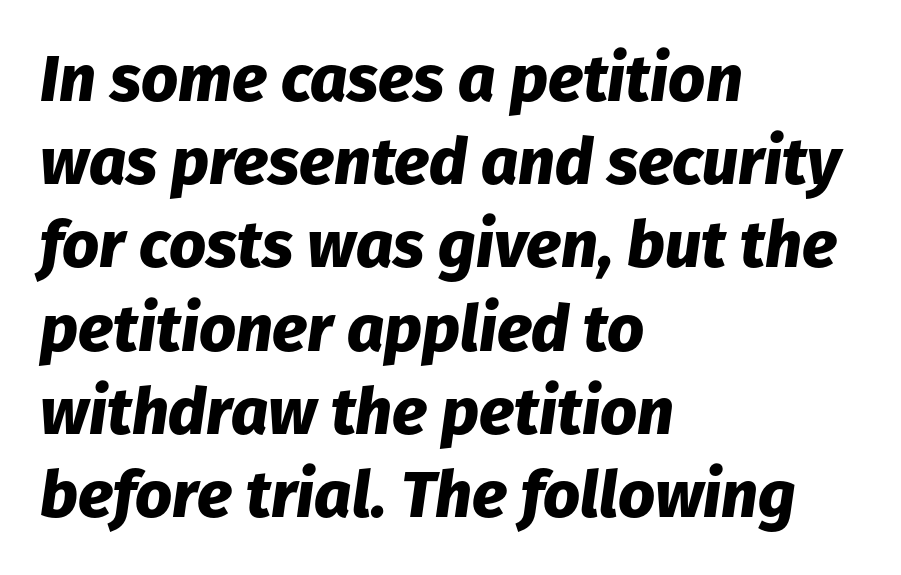
The lines sit at an ordinary, default distance from one another. Nothing unusual about the tracking: characters are spaced as the font intends. Thick stems and heavy bowls — unmistakably bold. Would a proofreader flag this as italicized? Yes. The rag falls on the right side of this text block.
